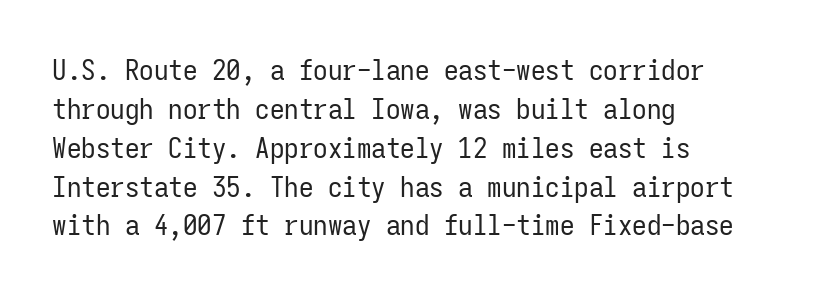
The image shows 29 px regular-weight, condensed sans-serif type, upright, monospaced; set left-aligned, normal line spacing (1.34x), normal letter spacing, not underlined; low stroke contrast and a medium x-height.
